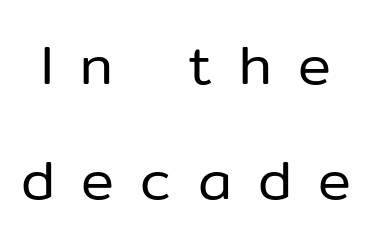
Q: Is the text bold? A: No.
Q: Is the text italic (slanted)? A: No, it is upright.
Q: Is the typeface a serif or a sans-serif typeface? A: Sans-serif.
Q: Is the text underlined? A: No.
Q: Is the spacing between letters normal or unusually wide? A: Unusually wide.
Q: Is the spacing between lines tight, normal or loose? A: Loose.
Q: Width (condensed, normal, or wide)? A: Normal.
Q: Stroke contrast? A: Low.
Q: x-height? A: Medium.
Q: Monospaced? A: No.
